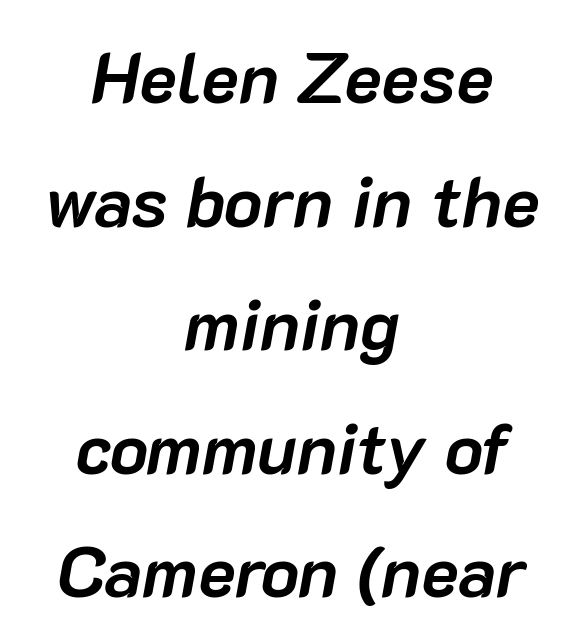
The image shows 71 px semibold type, italic (leaning right); set centered, line spacing 1.74x, normal letter spacing, not underlined; low stroke contrast and a medium x-height.
